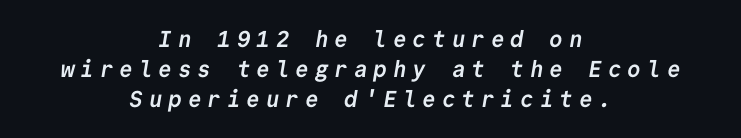
The image shows 23 px bold type; set centered, normal line spacing (1.3x), unusually wide letter spacing (+0.25 em), not underlined.
